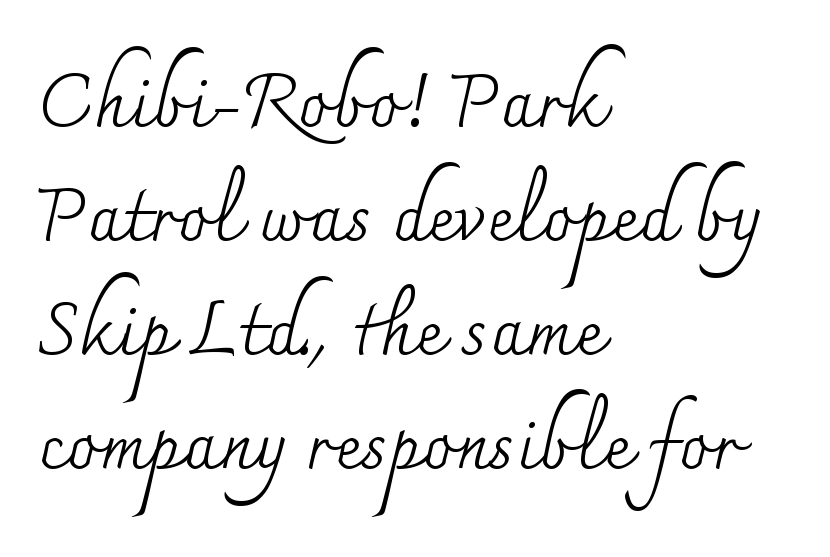
{"serif": "yes", "bold": "no", "weight": "regular", "width": "normal", "stroke_contrast": "medium", "x_height": "small", "monospaced": "no", "underline": "no", "align": "left", "line_spacing": "normal", "line_spacing_ratio": 1.54, "letter_spacing": "normal", "letter_spacing_em": 0.0, "glyph_px": 74}
